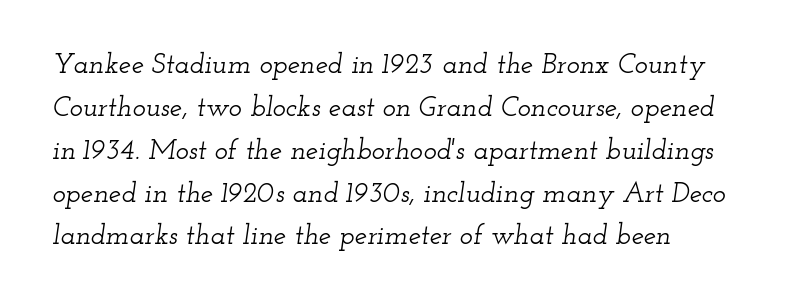
The image shows 28 px wide serif type, italic (leaning right); set left-aligned, normal line spacing (1.53x), normal letter spacing, not underlined; low stroke contrast and a small x-height.
